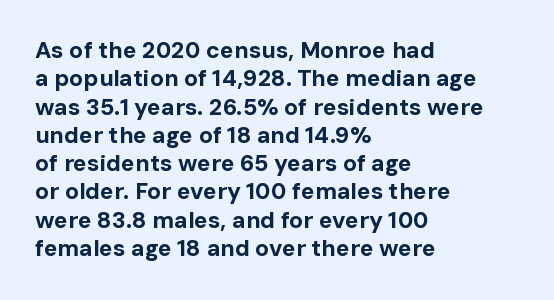
Q: Is the text bold? A: Yes.
Q: Is the text italic (slanted)? A: No, it is upright.
Q: Is the text underlined? A: No.
Q: How is the paragraph aligned? A: Left-aligned.
Q: Is the spacing between letters normal or unusually wide? A: Normal.
